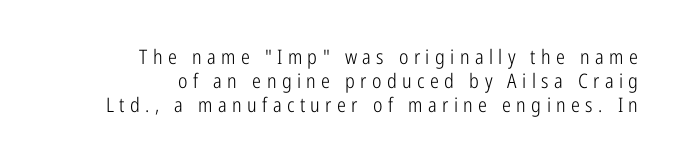
The face used here is rendered with a markedly widened letterfit. Nobody drew a line under any word here. Layout note: lines flush right. Counters stay open thanks to moderate or lighter strokes.
